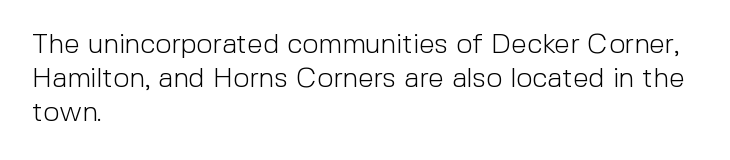
Check under the words: just untouched page. These lines keep a tight, regular rhythm from letter to letter. These lines stack with their left ends in a neat column. Nothing heavy about these letters — not bold at all.
